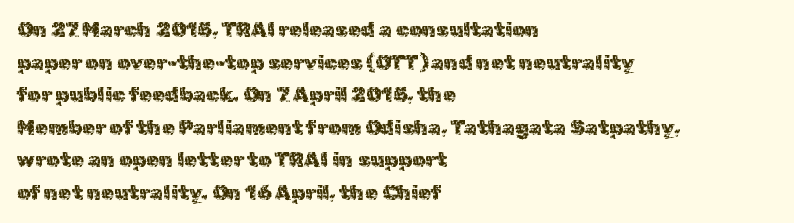
{"italic": "no", "bold": "no", "underline": "no", "align": "left", "line_spacing": "normal", "line_spacing_ratio": 1.55, "letter_spacing": "normal", "letter_spacing_em": 0.0, "glyph_px": 21}
